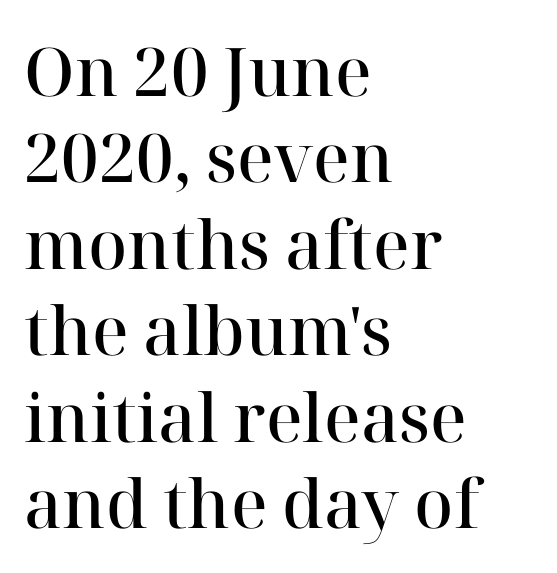
Every letter is mildly thick-stroked: semibold rather than bold. One-word summary of the alignment: left. Ordinary non-slanted type is in use. The rendering shows small feet on the letterforms — a serif design.
